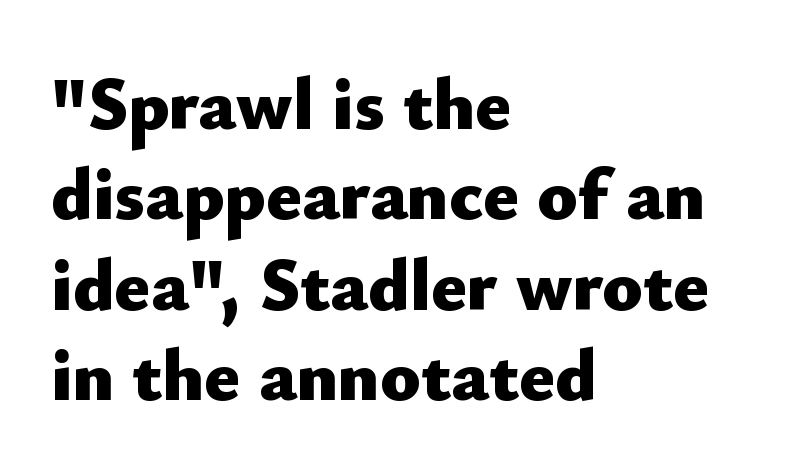
Quick note: not italic, upright. These lines are rendered in a variable-pitch font. No extra tracking has been applied to these lines. Descenders hang freely into open space. Layout note: lines flush left.
